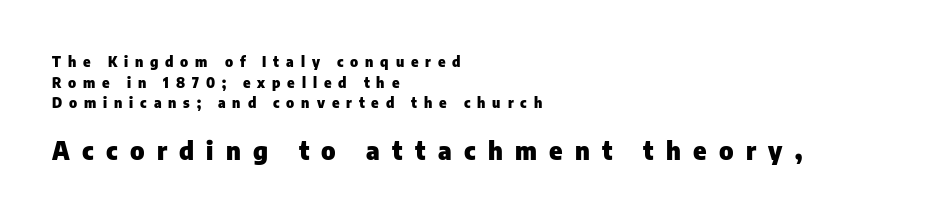
{"italic": "no", "bold": "yes", "underline": "no", "align": "left", "line_spacing": "normal", "line_spacing_ratio": 1.48, "letter_spacing": "wide", "letter_spacing_em": 0.49, "larger_block": "second", "size_ratio": 1.79, "glyph_px": 25}
